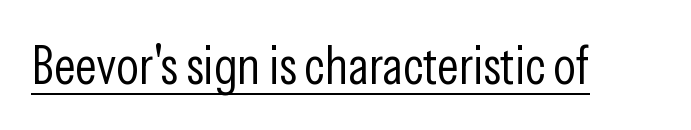
{"serif": "no", "italic": "no", "bold": "no", "weight": "light", "width": "condensed", "stroke_contrast": "low", "x_height": "medium", "monospaced": "no", "underline": "yes", "letter_spacing": "normal", "letter_spacing_em": 0.0, "glyph_px": 53}
